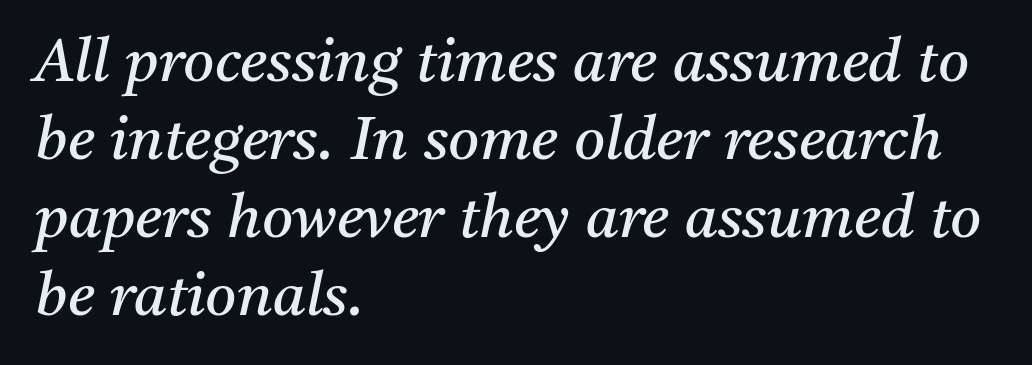
This rendering employs a face with finishing strokes, i.e., a serif. Slanted lettering throughout. Each letter keeps its own natural width here, so spacing adapts to shape. The lines in this sample share a left origin and differ only in where they stop. Is there much room between lines? A standard amount, neither cramped nor airy.
